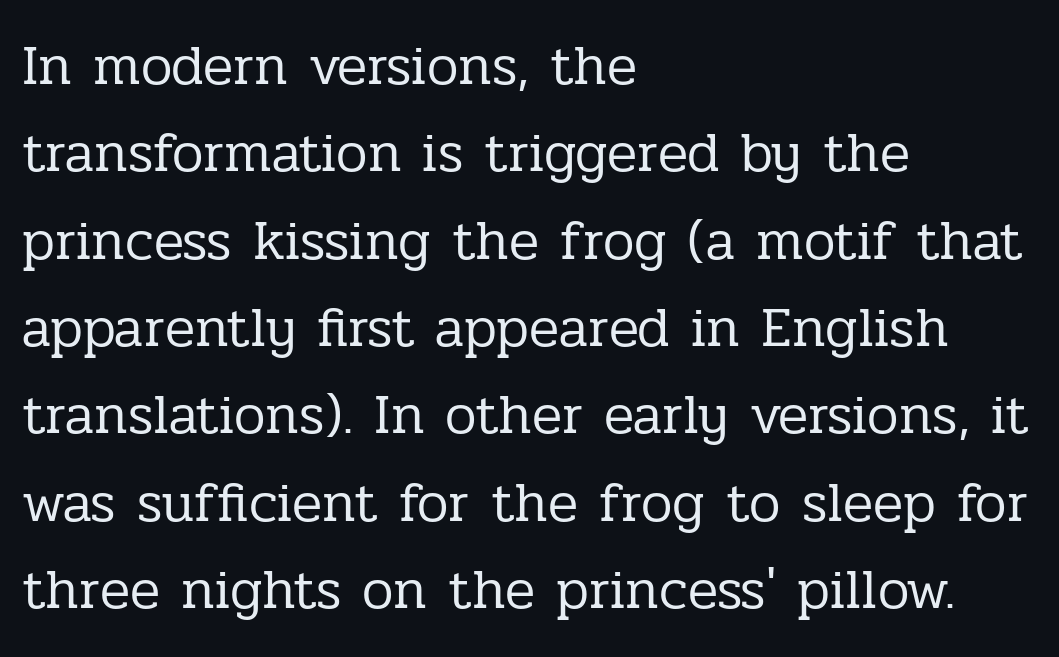
The image shows 56 px regular-weight serif type, upright; set left-aligned, normal line spacing (1.56x), normal letter spacing, not underlined; low stroke contrast and a medium x-height.
